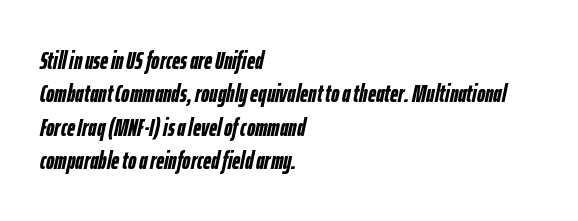
{"italic": "yes", "lean": "right", "slant_degrees": 12, "bold": "yes", "underline": "no", "align": "left", "line_spacing": "normal", "line_spacing_ratio": 1.34, "letter_spacing": "normal", "letter_spacing_em": 0.0, "glyph_px": 25}
